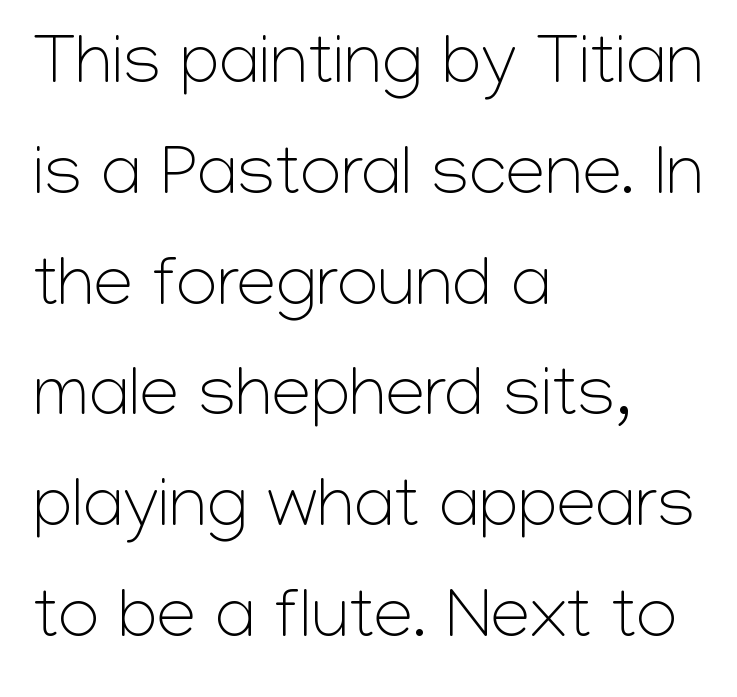
The image shows 71 px light sans-serif type, upright; set left-aligned, normal line spacing (1.56x), normal letter spacing, not underlined; low stroke contrast and a medium x-height.
